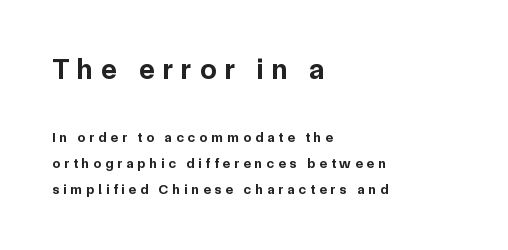
{"serif": "no", "italic": "no", "bold": "yes", "weight": "bold", "width": "normal", "stroke_contrast": "low", "x_height": "medium", "monospaced": "no", "underline": "no", "align": "left", "line_spacing_ratio": 1.85, "letter_spacing": "wide", "letter_spacing_em": 0.29, "larger_block": "first", "size_ratio": 2.07, "glyph_px": 29}
